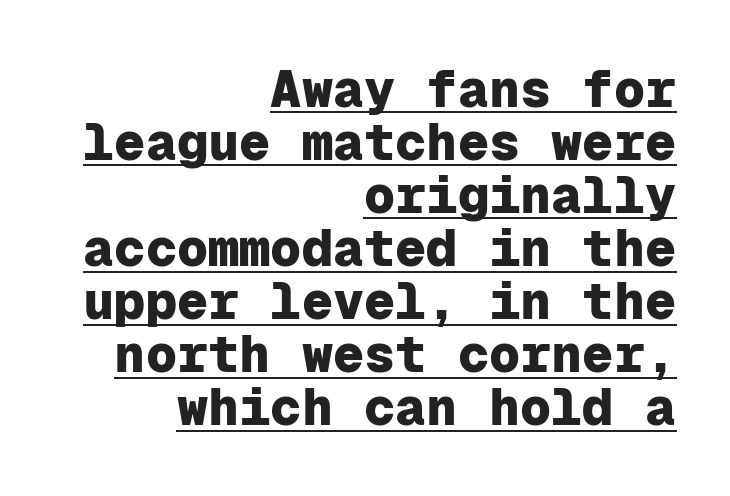
{"serif": "no", "italic": "no", "bold": "yes", "weight": "heavy", "width": "normal", "stroke_contrast": "low", "x_height": "medium", "monospaced": "yes", "underline": "yes", "align": "right", "line_spacing": "tight", "line_spacing_ratio": 1.02, "letter_spacing": "normal", "letter_spacing_em": 0.0, "glyph_px": 52}
